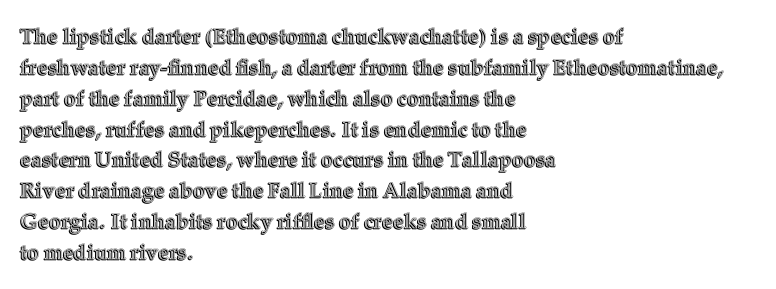
Q: Is the text italic (slanted)? A: No, it is upright.
Q: Is the text underlined? A: No.
Q: How is the paragraph aligned? A: Left-aligned.
Q: Is the spacing between letters normal or unusually wide? A: Normal.
Q: Is the spacing between lines tight, normal or loose? A: Normal.
